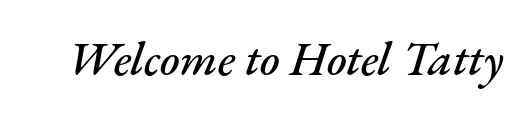
The image shows 48 px text type, italic (leaning right); set normal letter spacing, not underlined; medium stroke contrast and a small x-height.
